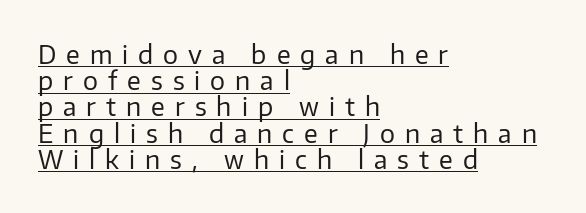
The image shows 25 px text type, upright; set left-aligned, tight line spacing (1.05x), unusually wide letter spacing (+0.4 em), underlined.
